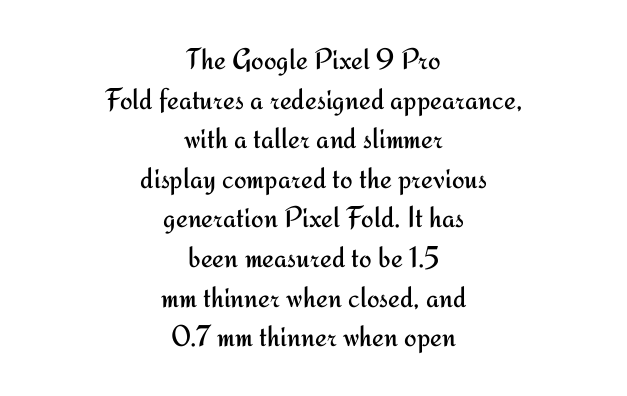
{"serif": "no", "italic": "no", "bold": "no", "weight": "regular", "width": "normal", "stroke_contrast": "medium", "x_height": "small", "monospaced": "no", "underline": "no", "align": "center", "line_spacing": "normal", "line_spacing_ratio": 1.32, "letter_spacing": "normal", "letter_spacing_em": 0.0, "glyph_px": 30}
